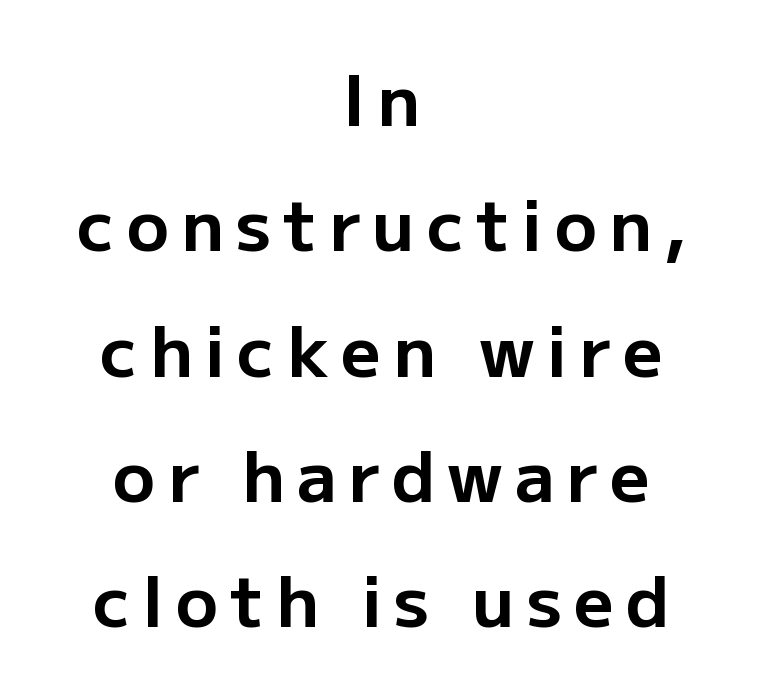
Q: Is the text bold? A: Yes.
Q: Is the text italic (slanted)? A: No, it is upright.
Q: Is the typeface a serif or a sans-serif typeface? A: Sans-serif.
Q: Is the text underlined? A: No.
Q: How is the paragraph aligned? A: Centered.
Q: Width (condensed, normal, or wide)? A: Normal.
Q: Stroke contrast? A: Low.
Q: x-height? A: Medium.
Q: Monospaced? A: No.
